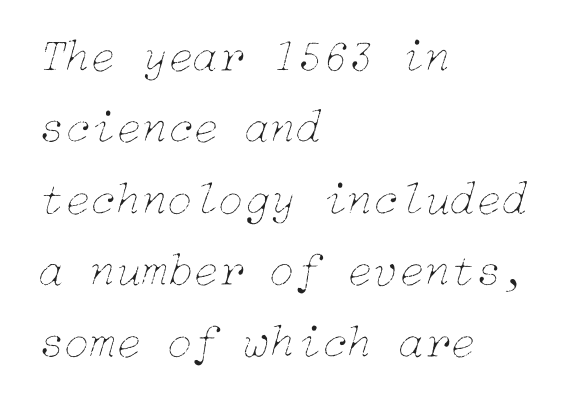
{"italic": "yes", "lean": "right", "slant_degrees": 15, "bold": "no", "weight": "thin", "width": "normal", "stroke_contrast": "low", "x_height": "medium", "underline": "no", "align": "left", "line_spacing": "normal", "line_spacing_ratio": 1.52, "letter_spacing": "normal", "letter_spacing_em": 0.0, "glyph_px": 47}
